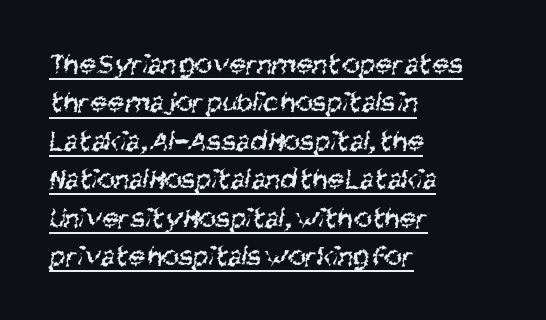
{"serif": "no", "bold": "no", "weight": "regular", "width": "condensed", "stroke_contrast": "medium", "x_height": "large", "monospaced": "no", "underline": "yes", "align": "left", "line_spacing": "normal", "line_spacing_ratio": 1.28, "letter_spacing": "normal", "letter_spacing_em": 0.0, "glyph_px": 30}
